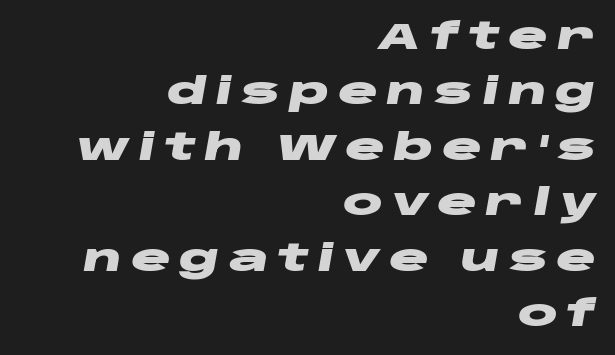
Q: Is the text bold? A: Yes.
Q: Is the text italic (slanted)? A: Yes, it leans right by about 10 degrees.
Q: Is the text underlined? A: No.
Q: How is the paragraph aligned? A: Right-aligned.
Q: Is the spacing between letters normal or unusually wide? A: Unusually wide.
Q: Is the spacing between lines tight, normal or loose? A: Normal.
Q: Width (condensed, normal, or wide)? A: Wide.
Q: Stroke contrast? A: Low.
Q: x-height? A: Large.
Q: Monospaced? A: No.
